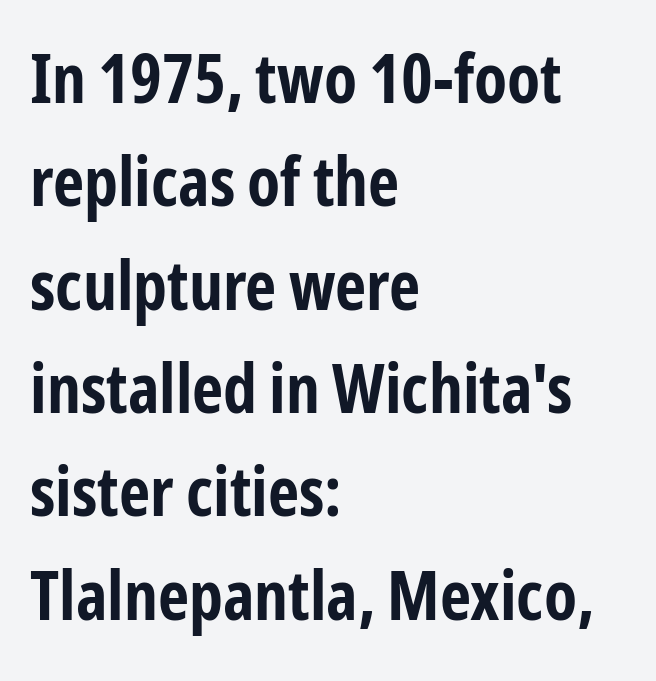
Note the varied advance widths — an 'i' is clearly narrower than an 'm'. A normal amount of white space separates one row of letters from the next. The font is running at its bold setting. It's the straight-up-and-down kind of type. Nobody drew a line under any word here.
